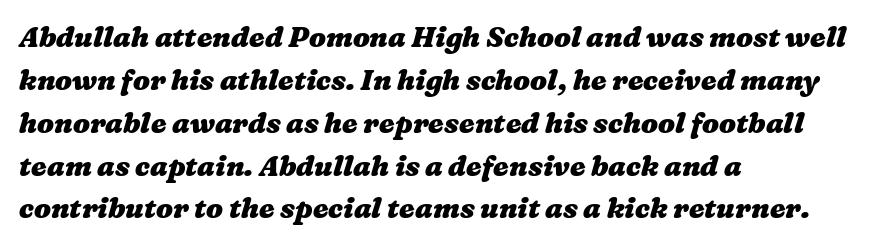
The image shows 28 px heavy, wide type; set left-aligned, normal line spacing (1.53x), normal letter spacing, not underlined; medium stroke contrast and a medium x-height.
